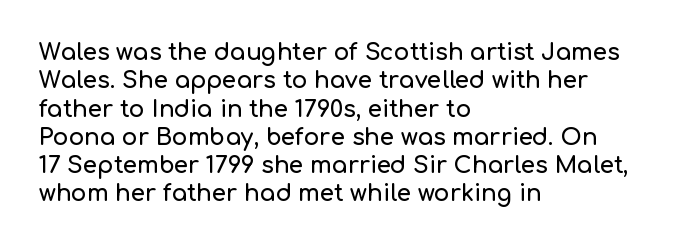
One-word summary of the alignment: left. These lines keep a tight, regular rhythm from letter to letter. Letters rest on an invisible, unmarked baseline. In terms of posture, this sample is upright.
